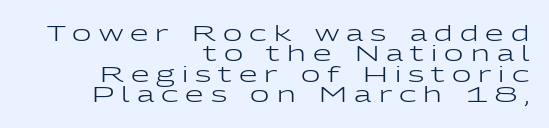
Between one letter and the next there's a generous, obvious gap. This block would grow much taller if given ordinary leading; it's compressed now. The letters look calm and open, with moderate or lighter stems. Each line ends at the same right margin while the left side varies. These lines were composed using upright roman letters.
